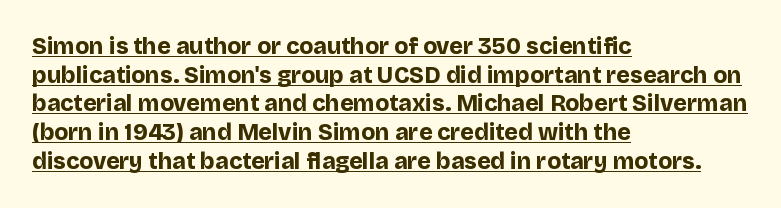
A student would call this left alignment; a typographer would say flush left, rag right. Strokes here are thick enough to call this a true bold. A normal amount of white space separates one row of letters from the next. The passage shown has conventional tracking throughout. In terms of posture, this sample is upright.
